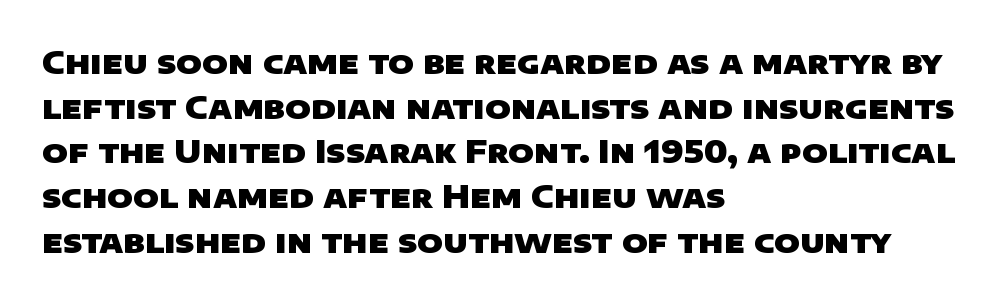
{"serif": "no", "bold": "yes", "weight": "heavy", "width": "wide", "stroke_contrast": "low", "x_height": "large", "monospaced": "no", "underline": "no", "align": "left", "line_spacing": "normal", "line_spacing_ratio": 1.44, "letter_spacing": "normal", "letter_spacing_em": 0.0, "glyph_px": 31}
